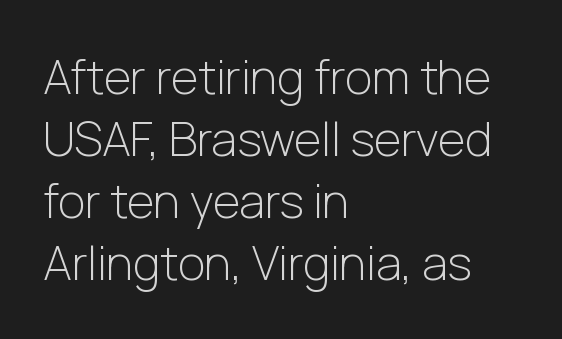
The image shows 47 px light sans-serif type, upright; set left-aligned, normal line spacing (1.32x), normal letter spacing, not underlined; low stroke contrast and a medium x-height.
